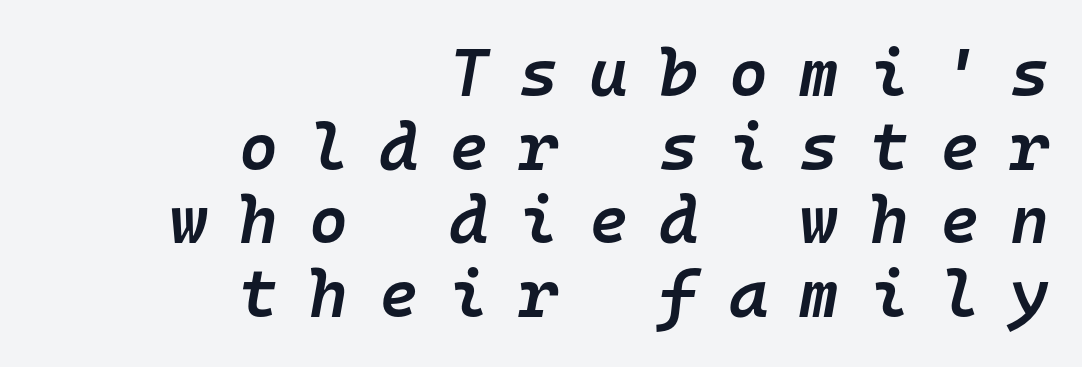
{"italic": "yes", "lean": "right", "slant_degrees": 10, "bold": "semi", "weight": "semibold", "width": "normal", "stroke_contrast": "low", "x_height": "medium", "monospaced": "yes", "underline": "no", "align": "right", "line_spacing": "tight", "line_spacing_ratio": 1.1, "letter_spacing": "wide", "letter_spacing_em": 0.46, "glyph_px": 67}
